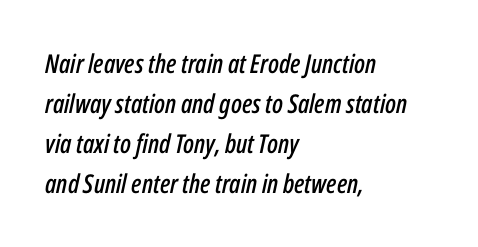
The image shows 26 px text type, italic (leaning right); set left-aligned, normal line spacing (1.54x), normal letter spacing, not underlined.
